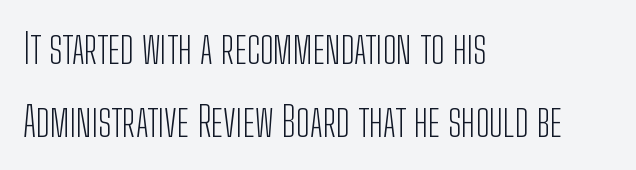
{"serif": "no", "italic": "no", "bold": "no", "weight": "light", "width": "condensed", "stroke_contrast": "low", "x_height": "medium", "monospaced": "no", "underline": "no", "align": "left", "line_spacing_ratio": 1.79, "letter_spacing": "normal", "letter_spacing_em": 0.0, "glyph_px": 41}
